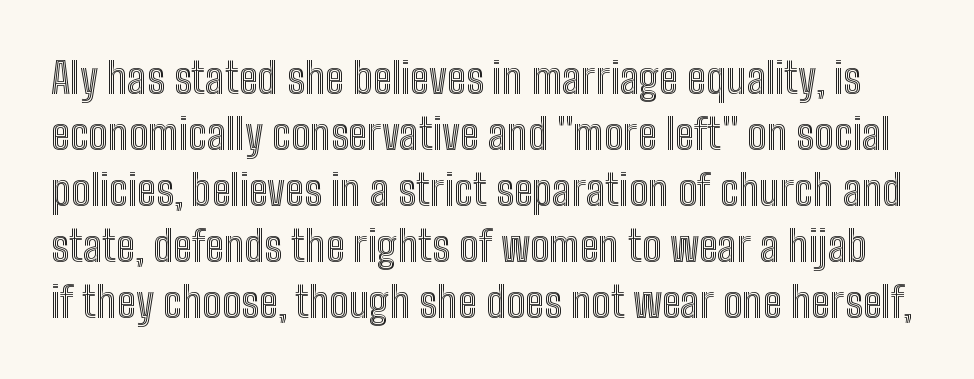
The image shows 43 px condensed type, upright; set normal line spacing (1.3x), normal letter spacing, not underlined; a medium x-height.
